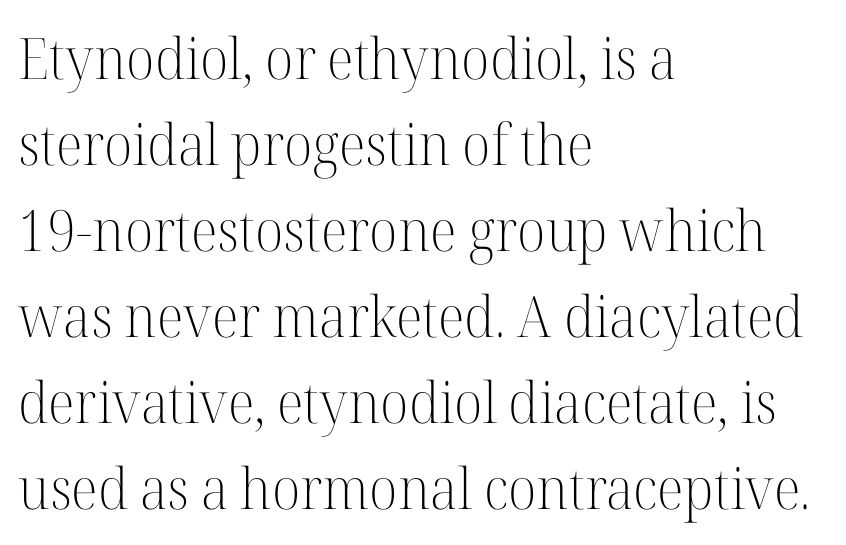
{"serif": "yes", "italic": "no", "bold": "no", "weight": "light", "width": "normal", "stroke_contrast": "high", "x_height": "medium", "monospaced": "no", "underline": "no", "align": "left", "line_spacing": "normal", "line_spacing_ratio": 1.51, "letter_spacing": "normal", "letter_spacing_em": 0.0, "glyph_px": 57}
